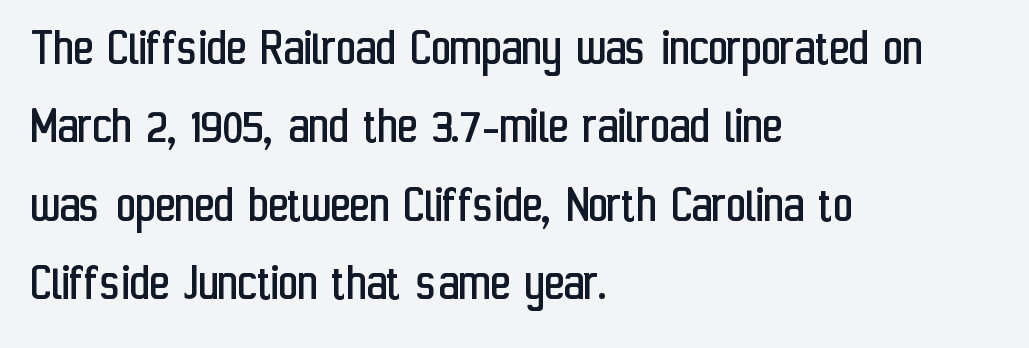
{"serif": "no", "italic": "no", "bold": "no", "weight": "regular", "width": "condensed", "stroke_contrast": "low", "x_height": "medium", "monospaced": "no", "underline": "no", "align": "left", "line_spacing": "normal", "line_spacing_ratio": 1.45, "letter_spacing": "normal", "letter_spacing_em": 0.0, "glyph_px": 54}
